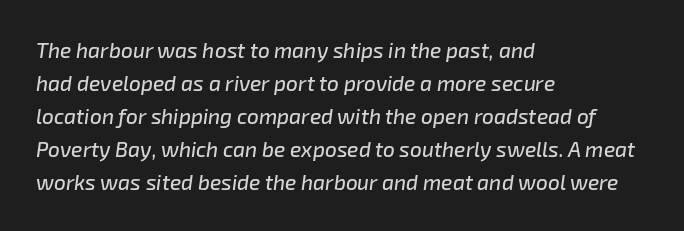
One-word summary of the alignment: left. What stands out about the letter spacing? Nothing — it is the standard amount. You can tell it's italic because the verticals aren't actually vertical. The gap between lines stays unmarked. A typesetter would call this leading conventional body-copy spacing.
